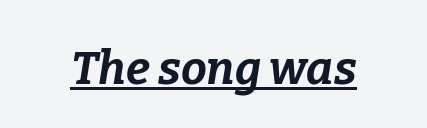
{"italic": "yes", "lean": "right", "slant_degrees": 9, "bold": "yes", "weight": "bold", "width": "normal", "stroke_contrast": "low", "x_height": "medium", "monospaced": "no", "underline": "yes", "letter_spacing": "normal", "letter_spacing_em": 0.0, "glyph_px": 46}
